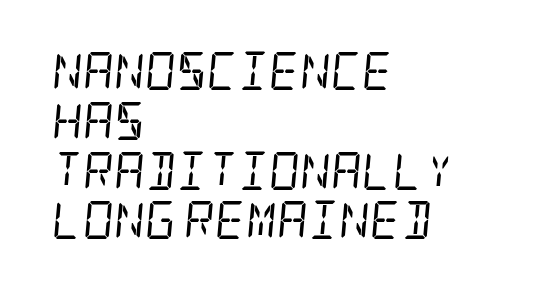
The rendering applies a slant to the glyphs. Students, observe: this is what conventionally led text looks like. The weight would be labelled regular, book, light, or lighter still. Just letters on the line, the space beneath them empty. Between one letter and the next there's only the usual sliver of space.
